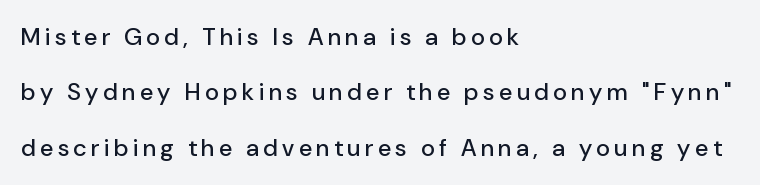
{"italic": "no", "underline": "no", "align": "left", "line_spacing": "loose", "line_spacing_ratio": 2.31, "glyph_px": 24}
